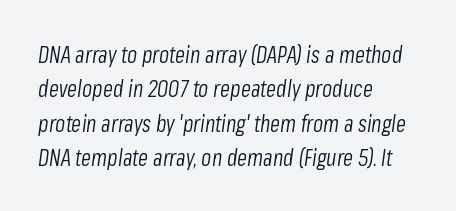
The image shows 23 px text type, italic (leaning right); set left-aligned, normal line spacing (1.49x), normal letter spacing, not underlined.
